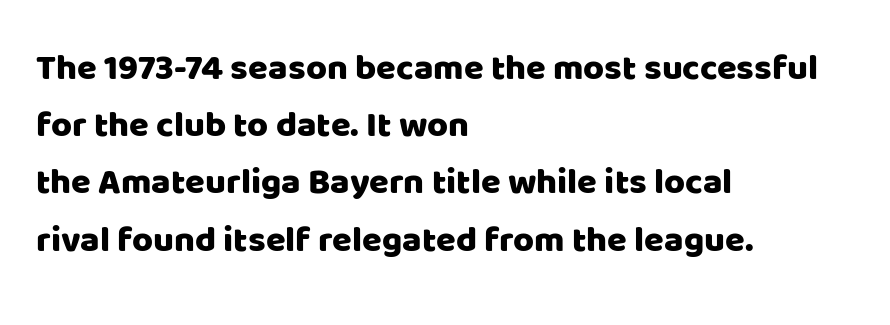
Q: Is the text italic (slanted)? A: No, it is upright.
Q: Is the typeface a serif or a sans-serif typeface? A: Sans-serif.
Q: Is the text underlined? A: No.
Q: How is the paragraph aligned? A: Left-aligned.
Q: Is the spacing between letters normal or unusually wide? A: Normal.
Q: Is the spacing between lines tight, normal or loose? A: Normal.
Q: Width (condensed, normal, or wide)? A: Normal.
Q: Stroke contrast? A: Low.
Q: x-height? A: Large.
Q: Monospaced? A: No.
